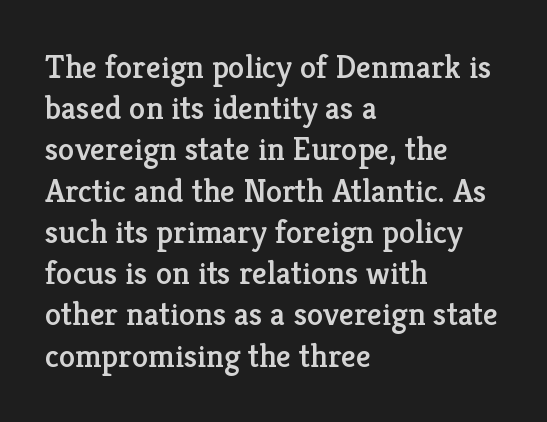
Rendered with straight, roman letterforms. Proportional: the letters do not fall into vertical columns. Descenders hang freely into open space. The designer left line spacing at the default.
